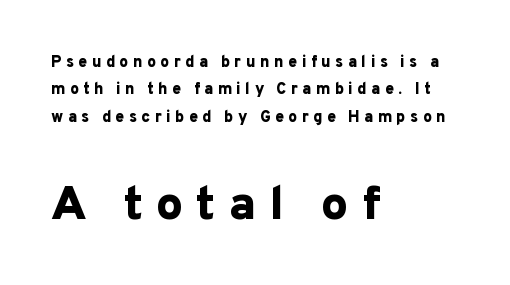
{"serif": "no", "italic": "no", "bold": "yes", "weight": "bold", "width": "normal", "stroke_contrast": "low", "x_height": "medium", "monospaced": "no", "underline": "no", "align": "left", "line_spacing_ratio": 1.71, "letter_spacing": "wide", "letter_spacing_em": 0.27, "larger_block": "second", "size_ratio": 3.0, "glyph_px": 48}
